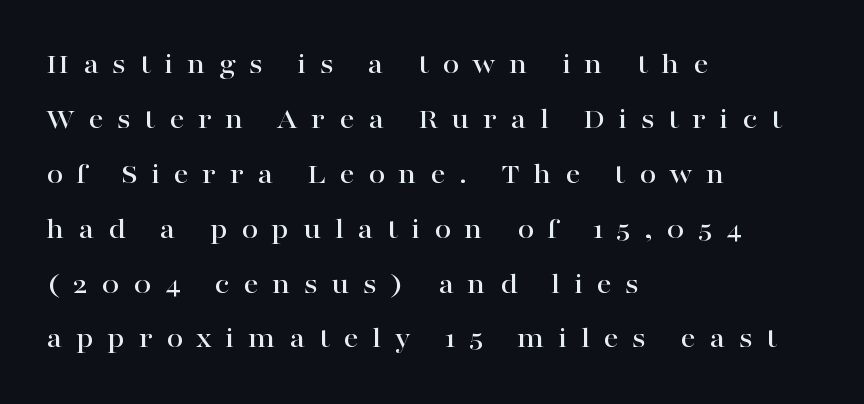
Q: Is the text italic (slanted)? A: No, it is upright.
Q: Is the typeface a serif or a sans-serif typeface? A: Serif.
Q: Is the text underlined? A: No.
Q: How is the paragraph aligned? A: Left-aligned.
Q: Is the spacing between letters normal or unusually wide? A: Unusually wide.
Q: Width (condensed, normal, or wide)? A: Wide.
Q: Stroke contrast? A: High.
Q: x-height? A: Medium.
Q: Monospaced? A: No.
